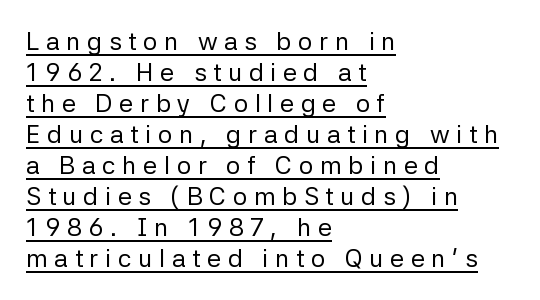
{"italic": "no", "bold": "no", "underline": "yes", "align": "left", "line_spacing_ratio": 1.24, "letter_spacing": "wide", "letter_spacing_em": 0.27, "glyph_px": 25}
